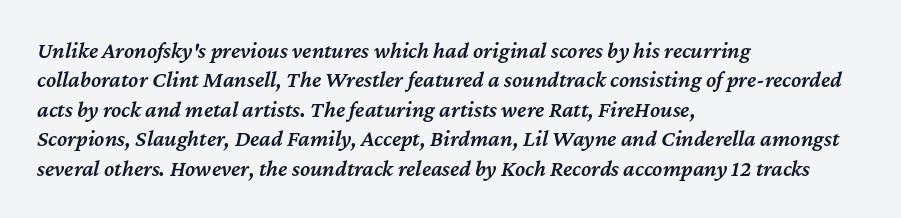
Teacher's note: observe the even left margin — that is flush-left alignment. Underline: absent. The passage shown leans; its letterforms are oblique. A semibold gives these letters moderate extra thickness, short of bold. A typesetter would call this leading conventional body-copy spacing.
